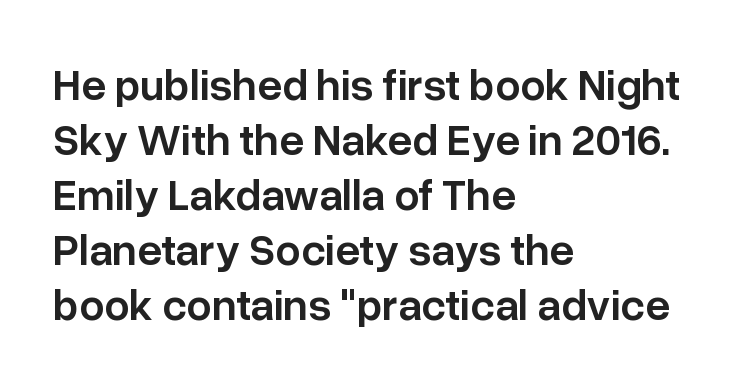
The image shows 44 px semibold sans-serif type, upright; set left-aligned, normal line spacing (1.25x), normal letter spacing, not underlined; low stroke contrast and a medium x-height.
